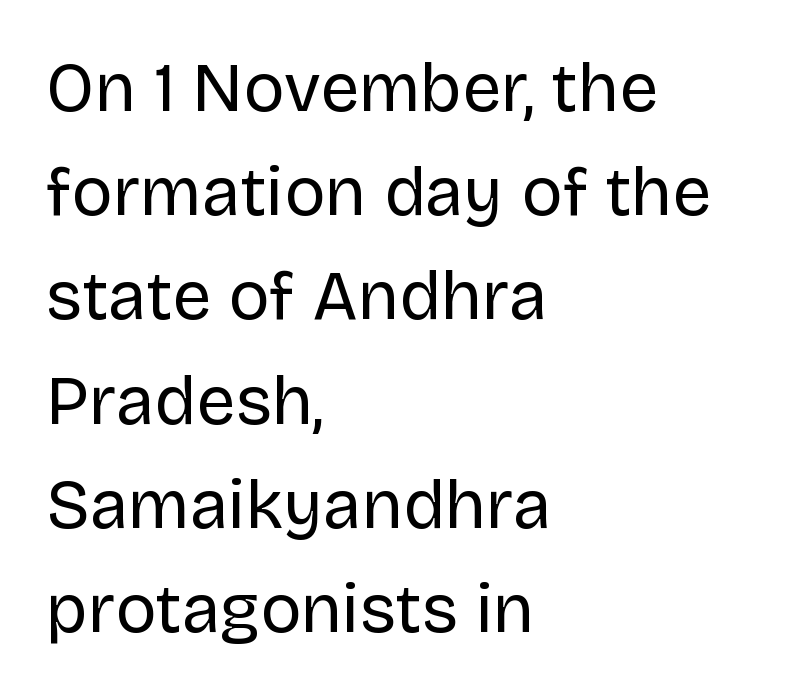
A typesetter would call this proportional, since set widths differ per character. Has an underline been added? It has not. Caption: face not bold, strokes unweighted. This is roman type, the default non-slanted kind. This is sans-serif lettering, the kind often seen on screens and signage. These lines sit exactly where default settings would place them.
